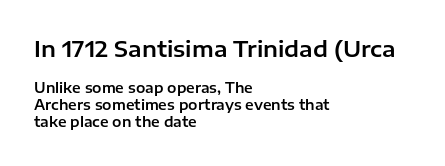
The image shows 22 px text type, upright; set left-aligned, line spacing 1.21x, normal letter spacing, not underlined; the first (top) block is 1.57x larger.
